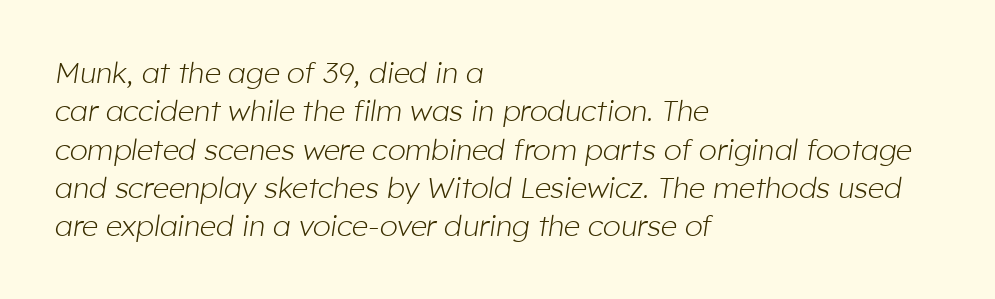
Q: Is the text bold? A: No.
Q: Is the text italic (slanted)? A: Yes, it leans right by about 8 degrees.
Q: Is the text underlined? A: No.
Q: How is the paragraph aligned? A: Left-aligned.
Q: Is the spacing between letters normal or unusually wide? A: Normal.
Q: Is the spacing between lines tight, normal or loose? A: Normal.
Q: Width (condensed, normal, or wide)? A: Normal.
Q: Stroke contrast? A: Low.
Q: x-height? A: Medium.
Q: Monospaced? A: No.
